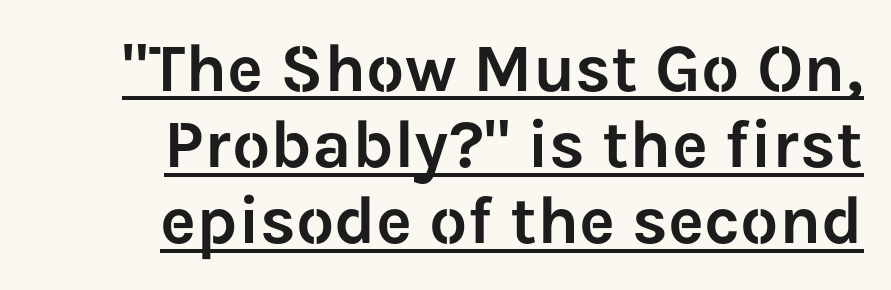
{"serif": "no", "italic": "no", "width": "normal", "stroke_contrast": "low", "x_height": "medium", "monospaced": "no", "underline": "yes", "align": "right", "line_spacing": "tight", "line_spacing_ratio": 1.12, "letter_spacing": "normal", "letter_spacing_em": 0.0, "glyph_px": 68}
